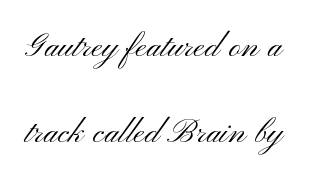
{"serif": "no", "bold": "no", "weight": "light", "width": "wide", "stroke_contrast": "medium", "x_height": "small", "monospaced": "no", "underline": "no", "line_spacing": "loose", "line_spacing_ratio": 2.04, "letter_spacing": "normal", "letter_spacing_em": 0.0, "glyph_px": 42}
